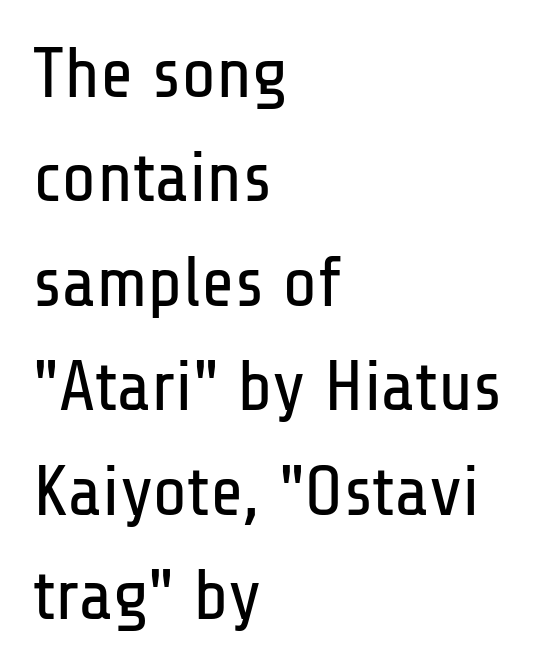
The image shows 72 px regular-weight, condensed sans-serif type, upright; set left-aligned, normal line spacing (1.45x), normal letter spacing, not underlined; low stroke contrast and a medium x-height.
